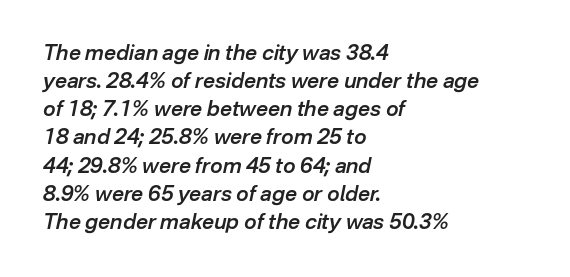
Q: Is the text bold? A: Semi-bold.
Q: Is the text italic (slanted)? A: Yes, it leans right by about 12 degrees.
Q: Is the text underlined? A: No.
Q: How is the paragraph aligned? A: Left-aligned.
Q: Is the spacing between letters normal or unusually wide? A: Normal.
Q: Is the spacing between lines tight, normal or loose? A: Normal.
